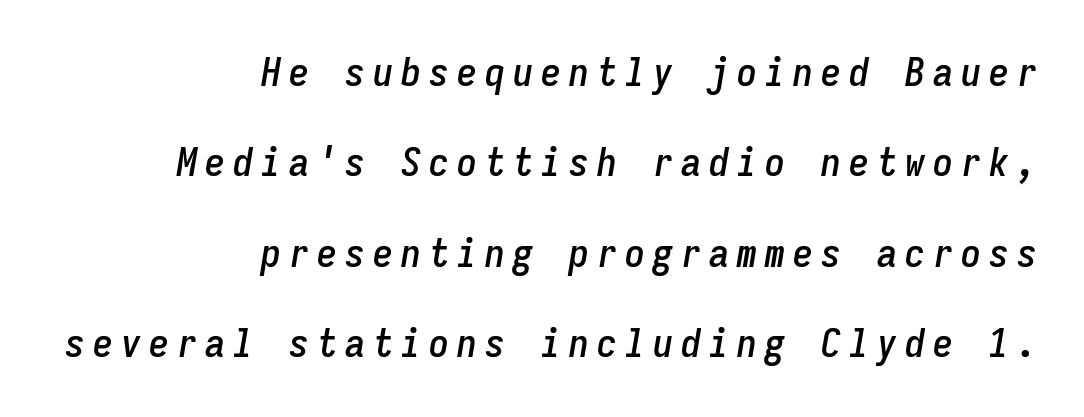
Q: Is the text italic (slanted)? A: Yes, it leans right by about 9 degrees.
Q: Is the text underlined? A: No.
Q: How is the paragraph aligned? A: Right-aligned.
Q: Is the spacing between letters normal or unusually wide? A: Unusually wide.
Q: Is the spacing between lines tight, normal or loose? A: Loose.
Q: Width (condensed, normal, or wide)? A: Condensed.
Q: Stroke contrast? A: Low.
Q: x-height? A: Medium.
Q: Monospaced? A: Yes.
